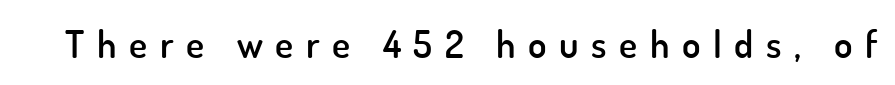
The image shows 38 px semibold sans-serif type, upright; set unusually wide letter spacing (+0.33 em), not underlined; low stroke contrast and a small x-height.
